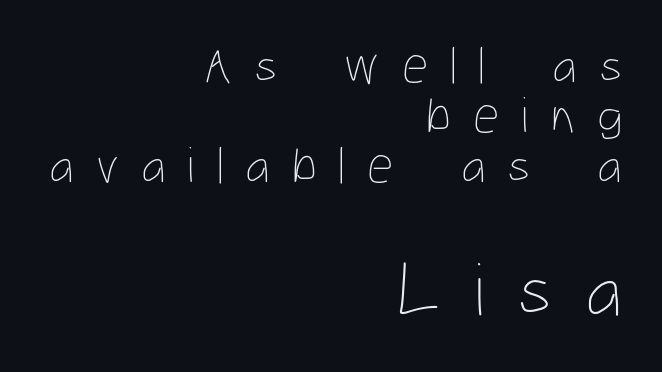
{"italic": "no", "bold": "no", "weight": "thin", "width": "condensed", "stroke_contrast": "low", "x_height": "medium", "monospaced": "no", "underline": "no", "align": "right", "line_spacing": "tight", "line_spacing_ratio": 0.96, "letter_spacing": "wide", "letter_spacing_em": 0.42, "larger_block": "second", "size_ratio": 1.5, "glyph_px": 78}
